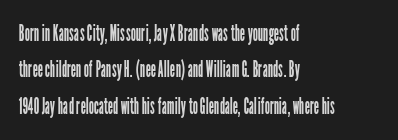
Q: Is the text bold? A: No.
Q: Is the text italic (slanted)? A: No, it is upright.
Q: Is the text underlined? A: No.
Q: How is the paragraph aligned? A: Left-aligned.
Q: Is the spacing between letters normal or unusually wide? A: Normal.
Q: Is the spacing between lines tight, normal or loose? A: Normal.
